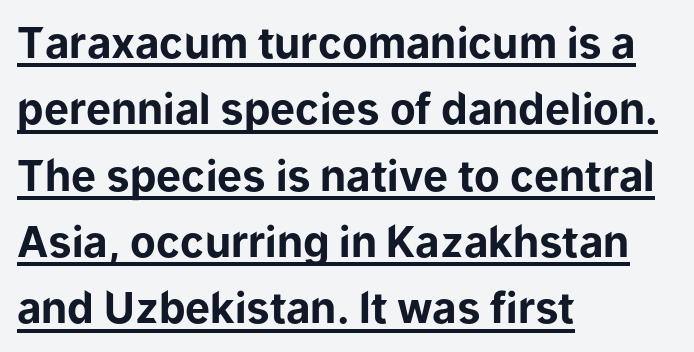
Students, note that the glyphs here touch the page at normal intervals. These lines are rendered in a variable-pitch font. Typographically, this falls in the sans-serif category. The typesetter has applied underlining to the passage shown.
